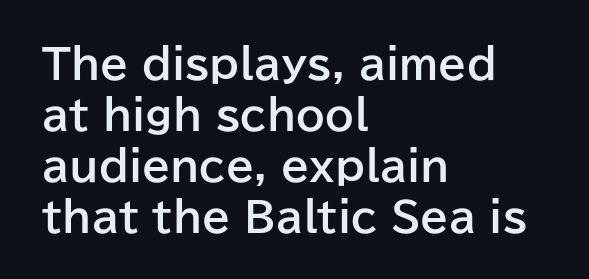
The image shows 41 px bold sans-serif type, upright; set left-aligned, line spacing 1.24x, normal letter spacing, not underlined; low stroke contrast and a medium x-height.
